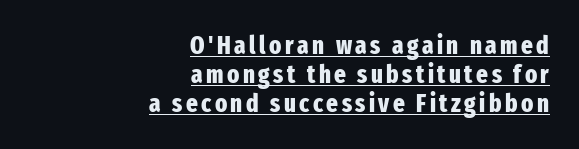
{"italic": "no", "bold": "yes", "underline": "yes", "align": "right", "line_spacing_ratio": 1.16, "glyph_px": 25}
